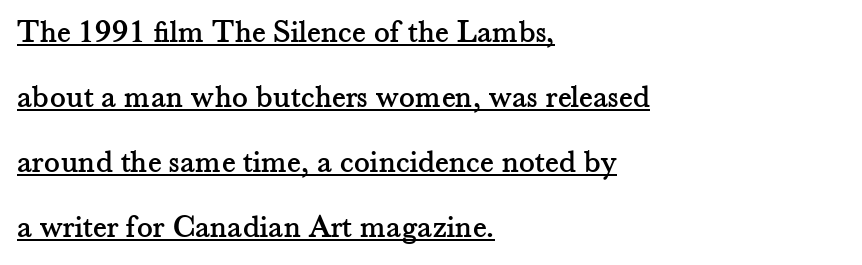
The image shows 33 px serif type, upright; set left-aligned, loose line spacing (1.97x), normal letter spacing, underlined; medium stroke contrast and a small x-height.
